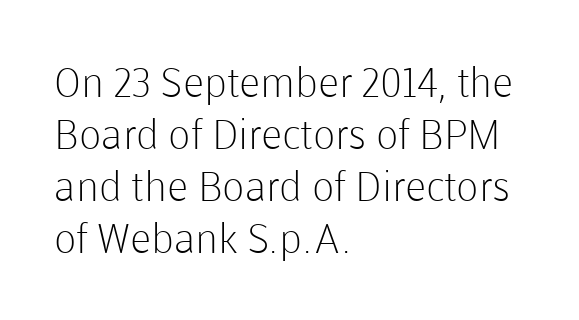
{"serif": "no", "italic": "no", "bold": "no", "weight": "light", "width": "normal", "stroke_contrast": "low", "x_height": "medium", "monospaced": "no", "underline": "no", "align": "left", "line_spacing": "normal", "line_spacing_ratio": 1.27, "letter_spacing": "normal", "letter_spacing_em": 0.0, "glyph_px": 41}
